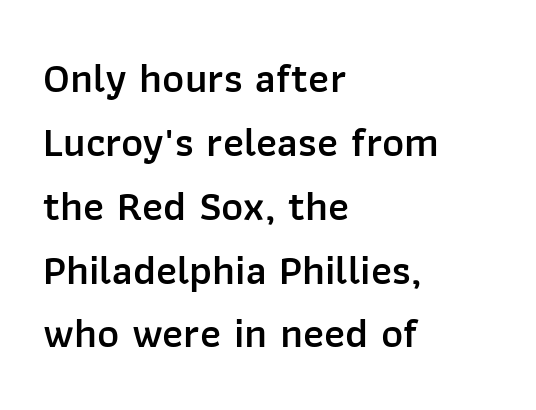
Q: Is the text bold? A: Semi-bold.
Q: Is the text italic (slanted)? A: No, it is upright.
Q: Is the typeface a serif or a sans-serif typeface? A: Sans-serif.
Q: Is the text underlined? A: No.
Q: How is the paragraph aligned? A: Left-aligned.
Q: Is the spacing between letters normal or unusually wide? A: Normal.
Q: Is the spacing between lines tight, normal or loose? A: Normal.
Q: Width (condensed, normal, or wide)? A: Normal.
Q: Stroke contrast? A: Low.
Q: x-height? A: Medium.
Q: Monospaced? A: No.
